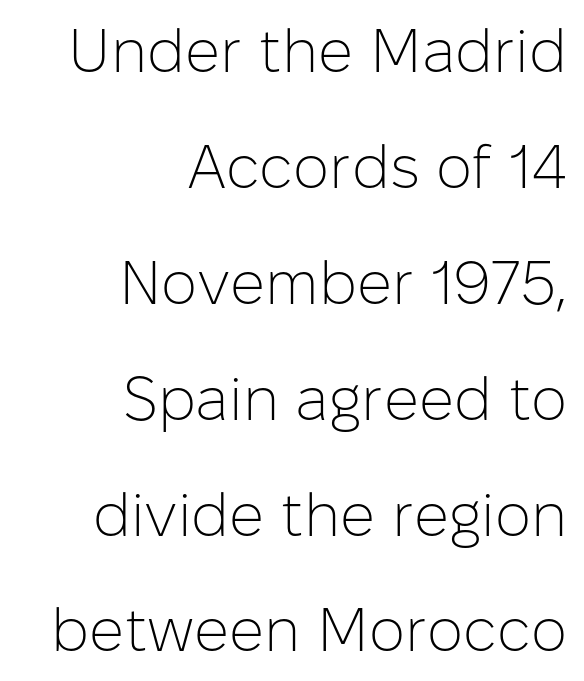
Q: Is the text bold? A: No.
Q: Is the text italic (slanted)? A: No, it is upright.
Q: Is the typeface a serif or a sans-serif typeface? A: Sans-serif.
Q: Is the text underlined? A: No.
Q: How is the paragraph aligned? A: Right-aligned.
Q: Is the spacing between letters normal or unusually wide? A: Normal.
Q: Is the spacing between lines tight, normal or loose? A: Loose.
Q: Width (condensed, normal, or wide)? A: Normal.
Q: Stroke contrast? A: Low.
Q: x-height? A: Medium.
Q: Monospaced? A: No.
